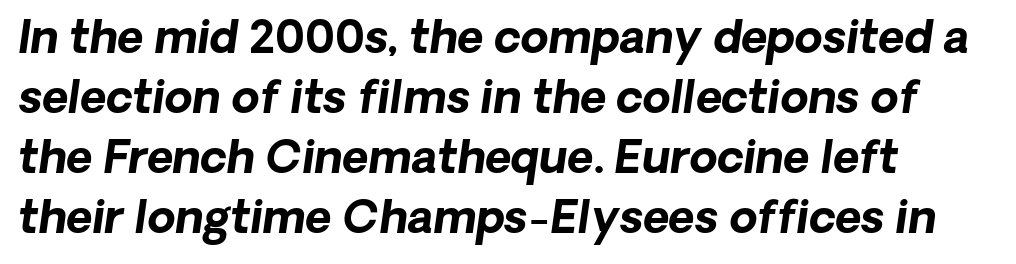
The image shows 45 px bold type, italic (leaning right); set normal line spacing (1.33x), normal letter spacing, not underlined; low stroke contrast and a medium x-height.
